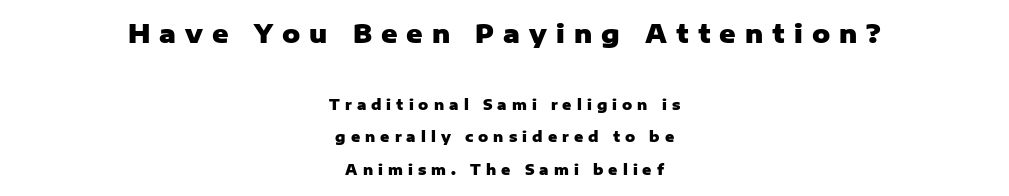
This layout puts the oversized block above and the modest block below. Successive baselines arrive slowly, with a big drop between each. Weight: bold. The face used here is rendered with a markedly widened letterfit. Rule under the text: the space is simply empty.
